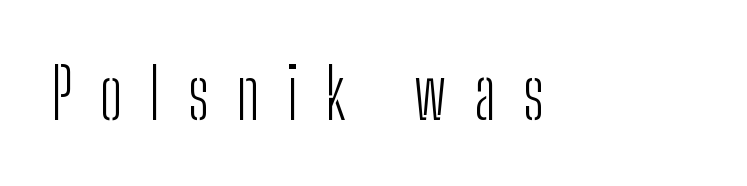
I'd call this a sans setting — the letters go barefoot. The strokes carry an ordinary text weight at most. Inter-character spacing is expanded well beyond the font's built-in metrics. The baseline area is clear. It's the straight-up-and-down kind of type.
